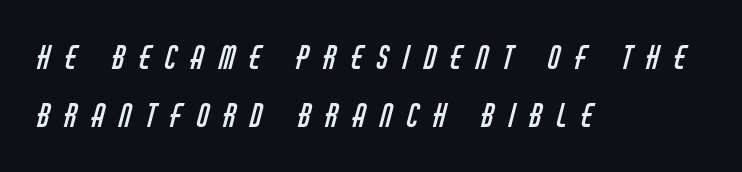
The string is rendered with underlining switched off. This sample has the flowing, uneven cadence of proportional lettering. Alignment: flush left. Summary of weight: not heavy and not bold. Loose tracking; the words dissolve into strings of separated letters. The passage shown is typeset with a sans-serif family.
